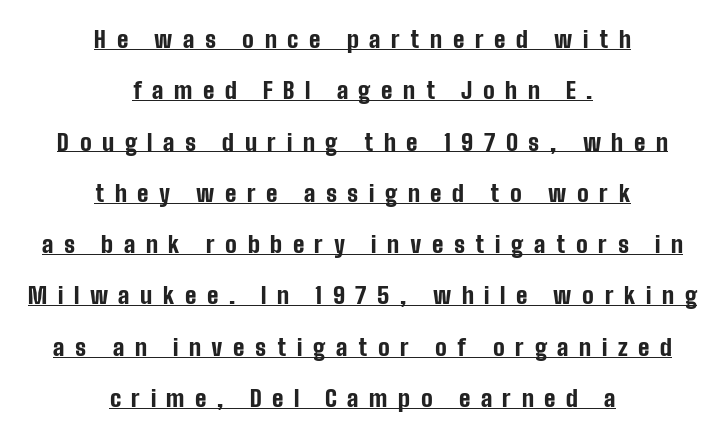
Q: Is the text bold? A: Yes.
Q: Is the text italic (slanted)? A: No, it is upright.
Q: Is the text underlined? A: Yes.
Q: How is the paragraph aligned? A: Centered.
Q: Is the spacing between letters normal or unusually wide? A: Unusually wide.
Q: Is the spacing between lines tight, normal or loose? A: Loose.
